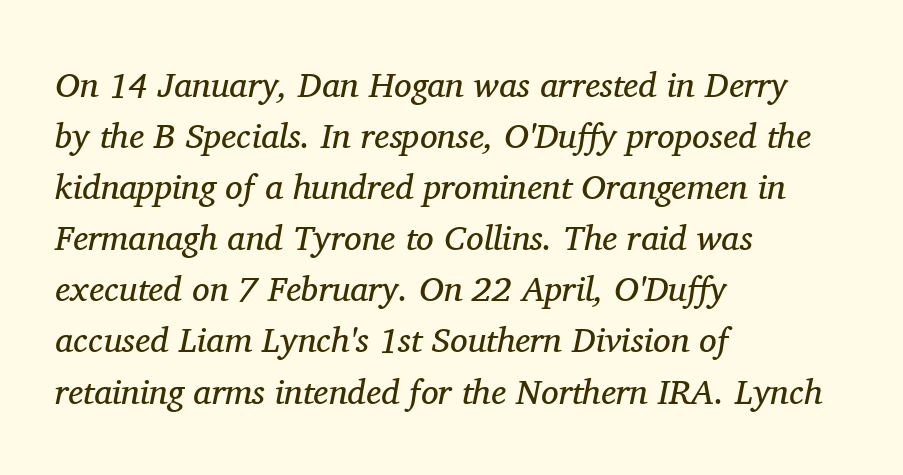
{"serif": "yes", "italic": "yes", "lean": "right", "slant_degrees": 11, "bold": "no", "weight": "regular", "width": "normal", "stroke_contrast": "medium", "x_height": "medium", "monospaced": "no", "underline": "no", "align": "left", "line_spacing": "normal", "line_spacing_ratio": 1.46, "letter_spacing": "normal", "letter_spacing_em": 0.0, "glyph_px": 35}
